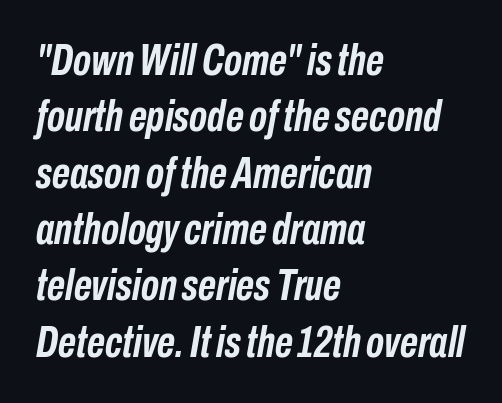
The image shows 44 px semibold, condensed type, italic (leaning right); set left-aligned, normal line spacing (1.28x), normal letter spacing, not underlined; low stroke contrast and a medium x-height.
